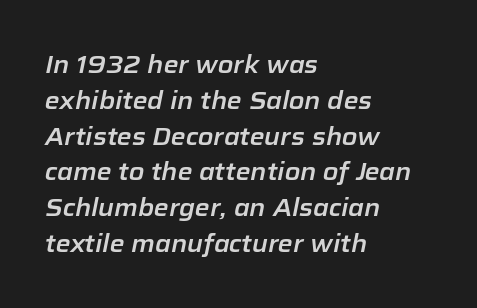
Characters follow at the spacing the type designer built in. The string is rendered with underlining switched off. Regarding leading, the lines here are spaced in the standard way. Slanted lettering throughout. Which margin do the lines hug? The left one — the right edge is uneven.
